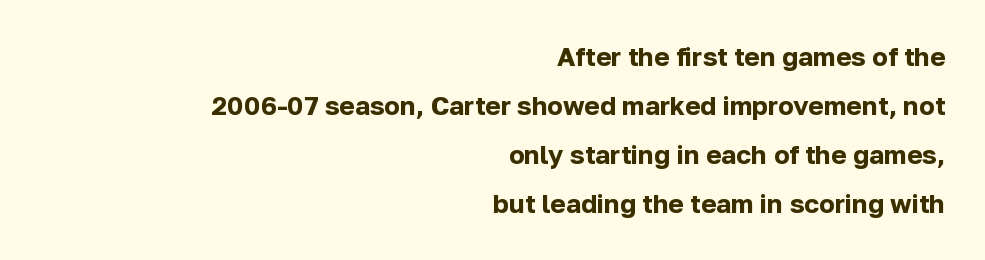
The image shows 26 px bold type, upright; set right-aligned, line spacing 1.89x, normal letter spacing, not underlined.
